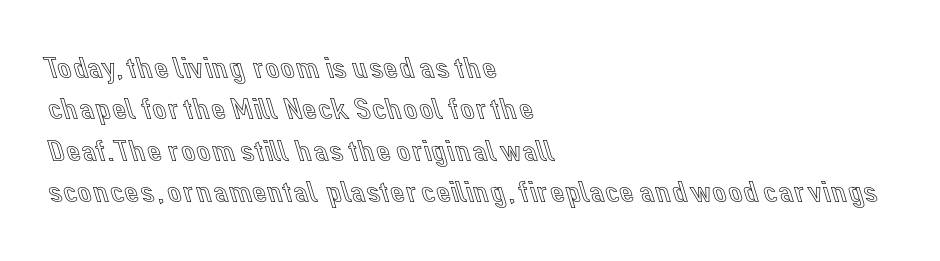
Q: Is the text italic (slanted)? A: Yes.
Q: Is the text underlined? A: No.
Q: How is the paragraph aligned? A: Left-aligned.
Q: Is the spacing between letters normal or unusually wide? A: Normal.
Q: Is the spacing between lines tight, normal or loose? A: Normal.
Q: Width (condensed, normal, or wide)? A: Normal.
Q: x-height? A: Medium.
Q: Monospaced? A: No.
